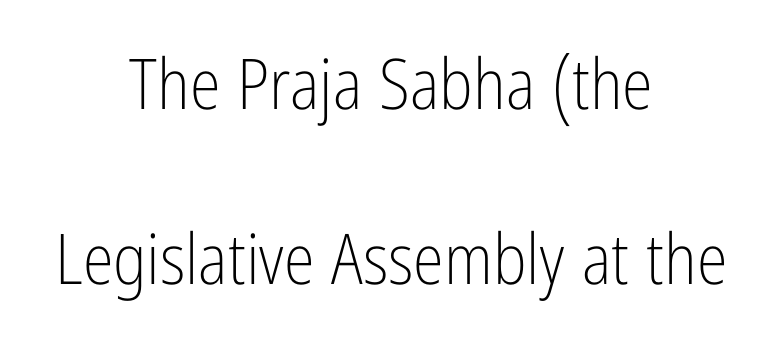
How would I describe the line gaps? Wide and relaxed. Quick note: underline off. Regarding serifs, this sample does without them. Vertical stems look standard width or narrower in stroke.
